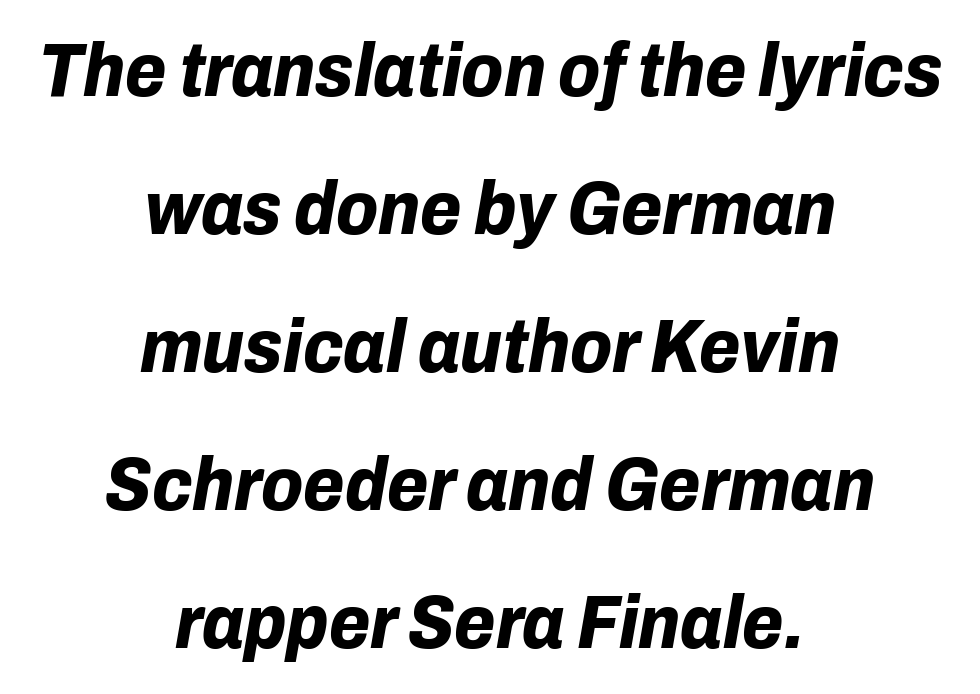
{"italic": "yes", "lean": "right", "slant_degrees": 10, "bold": "yes", "weight": "bold", "width": "normal", "stroke_contrast": "low", "x_height": "medium", "monospaced": "no", "underline": "no", "align": "center", "line_spacing_ratio": 1.84, "letter_spacing": "normal", "letter_spacing_em": 0.0, "glyph_px": 75}
